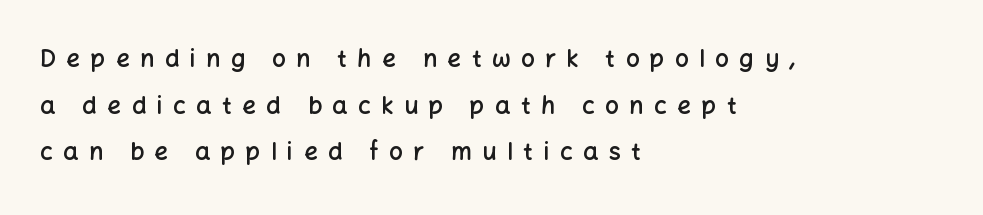
The image shows 24 px text type, upright; set left-aligned, loose line spacing (1.94x), unusually wide letter spacing (+0.44 em), not underlined.
